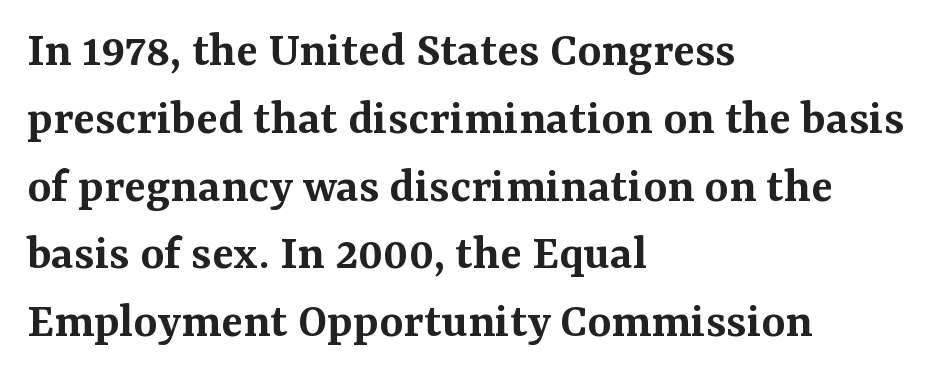
Q: Is the text bold? A: Semi-bold.
Q: Is the text italic (slanted)? A: No, it is upright.
Q: Is the typeface a serif or a sans-serif typeface? A: Serif.
Q: Is the text underlined? A: No.
Q: How is the paragraph aligned? A: Left-aligned.
Q: Is the spacing between letters normal or unusually wide? A: Normal.
Q: Is the spacing between lines tight, normal or loose? A: Normal.
Q: Width (condensed, normal, or wide)? A: Normal.
Q: Stroke contrast? A: Medium.
Q: x-height? A: Medium.
Q: Monospaced? A: No.
